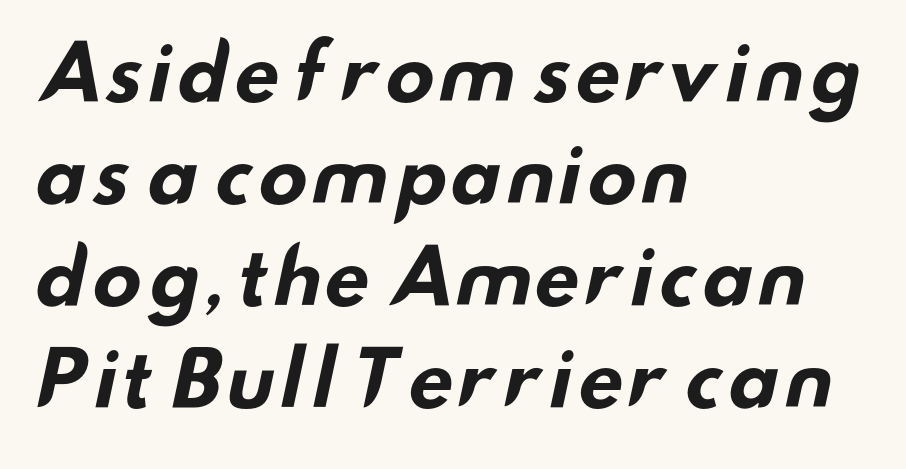
Chunky letters — that's bold for sure. Spacing between characters is what you'd get straight out of the box. Is there much room between lines? A standard amount, neither cramped nor airy. Regarding serifs, this sample does without them. Note the varied advance widths — an 'i' is clearly narrower than an 'm'.
